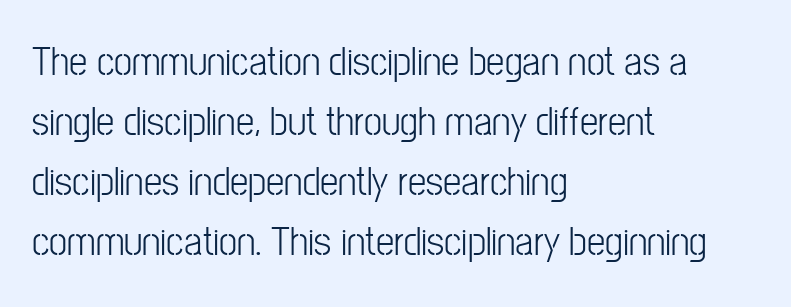
{"serif": "no", "italic": "no", "bold": "no", "weight": "light", "width": "condensed", "stroke_contrast": "low", "x_height": "medium", "monospaced": "no", "underline": "no", "align": "left", "line_spacing": "normal", "line_spacing_ratio": 1.46, "letter_spacing": "normal", "letter_spacing_em": 0.0, "glyph_px": 41}
